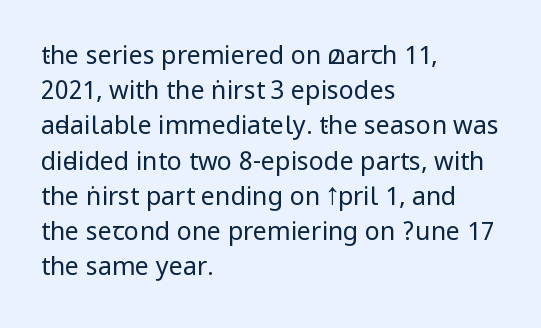
The image shows 25 px text type, upright; set left-aligned, normal line spacing (1.41x), normal letter spacing, not underlined.
